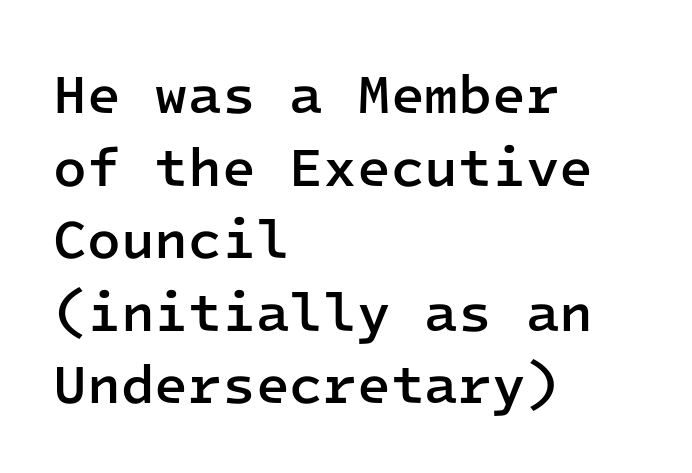
The letters stand straight up with perfectly vertical stems. Is this a fixed-width face? Yes — each glyph sits in an identical cell. Decoration check: the copy has no underline. Reading down the column, the eye jumps a familiar distance to each next line.
